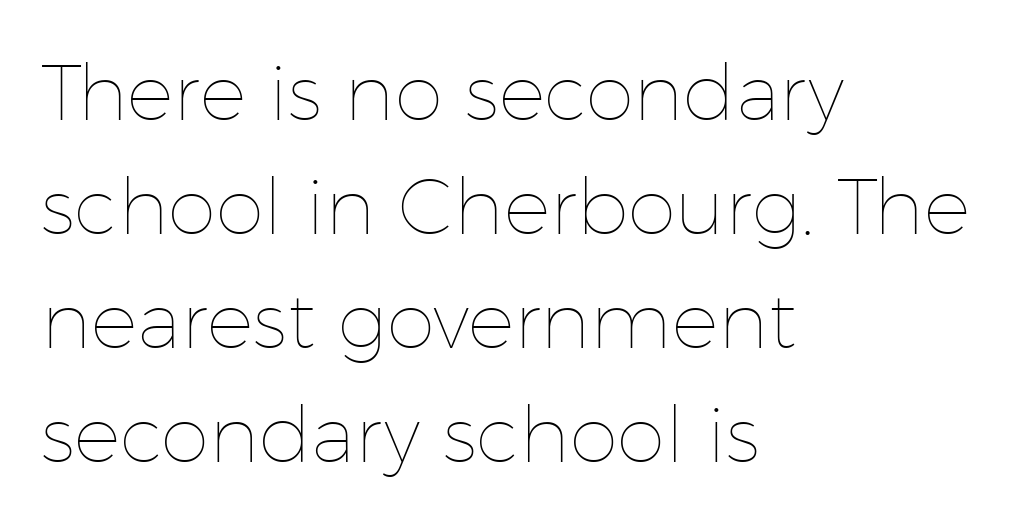
{"italic": "no", "bold": "no", "weight": "thin", "width": "normal", "stroke_contrast": "low", "x_height": "medium", "monospaced": "no", "underline": "no", "align": "left", "line_spacing": "normal", "line_spacing_ratio": 1.46, "letter_spacing": "normal", "letter_spacing_em": 0.0, "glyph_px": 78}
